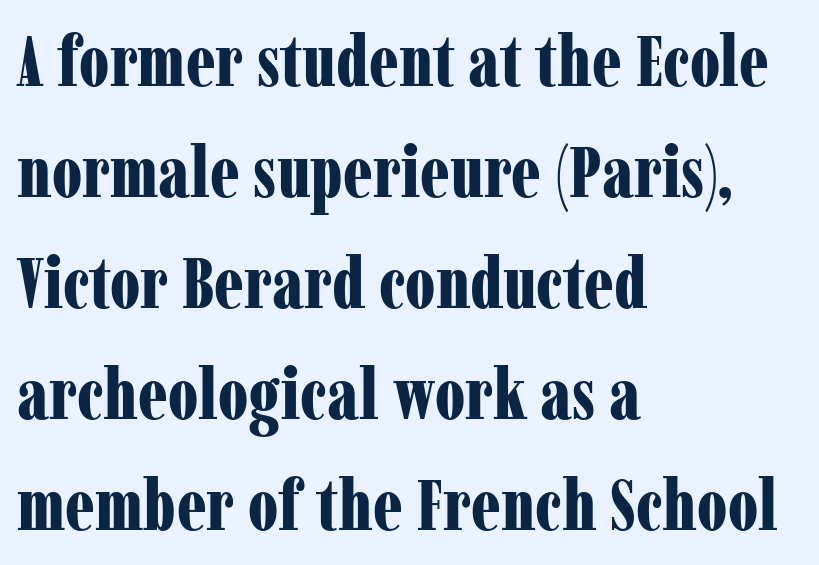
Q: Is the text bold? A: Yes.
Q: Is the text italic (slanted)? A: No, it is upright.
Q: Is the typeface a serif or a sans-serif typeface? A: Serif.
Q: Is the text underlined? A: No.
Q: How is the paragraph aligned? A: Left-aligned.
Q: Is the spacing between letters normal or unusually wide? A: Normal.
Q: Is the spacing between lines tight, normal or loose? A: Normal.
Q: Width (condensed, normal, or wide)? A: Condensed.
Q: Stroke contrast? A: Low.
Q: x-height? A: Medium.
Q: Monospaced? A: No.
